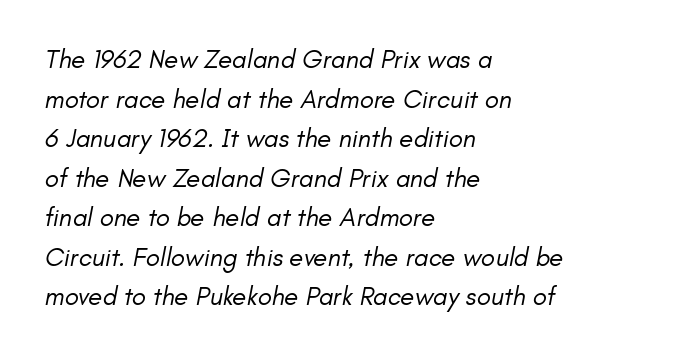
Q: Is the text bold? A: No.
Q: Is the text italic (slanted)? A: Yes, it leans right by about 11 degrees.
Q: Is the text underlined? A: No.
Q: How is the paragraph aligned? A: Left-aligned.
Q: Is the spacing between letters normal or unusually wide? A: Normal.
Q: Is the spacing between lines tight, normal or loose? A: Normal.
